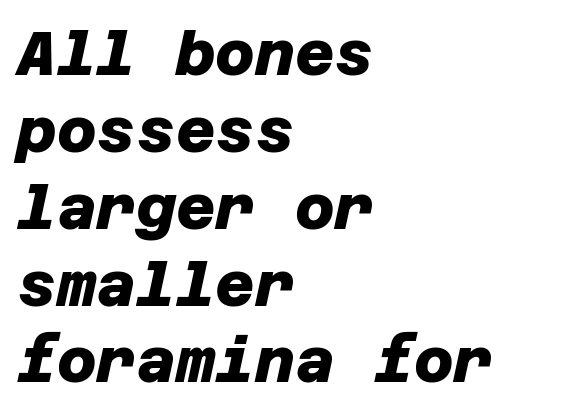
The image shows 61 px heavy sans-serif type; set left-aligned, normal line spacing (1.26x), normal letter spacing, not underlined; low stroke contrast and a large x-height.
